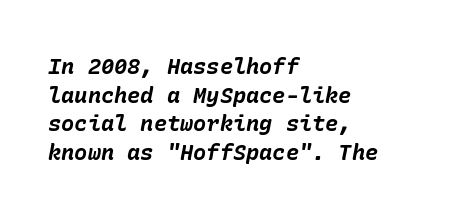
Q: Is the text bold? A: Yes.
Q: Is the text italic (slanted)? A: Yes, it leans right by about 10 degrees.
Q: Is the text underlined? A: No.
Q: How is the paragraph aligned? A: Left-aligned.
Q: Is the spacing between letters normal or unusually wide? A: Normal.
Q: Is the spacing between lines tight, normal or loose? A: Normal.
